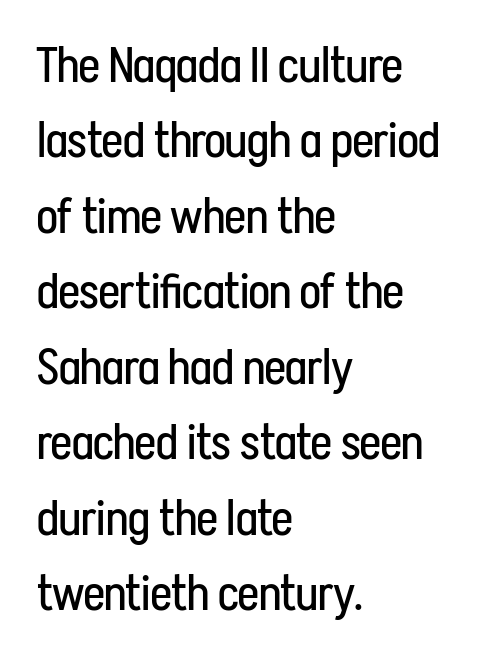
Q: Is the text bold? A: No.
Q: Is the text italic (slanted)? A: No, it is upright.
Q: Is the typeface a serif or a sans-serif typeface? A: Sans-serif.
Q: Is the text underlined? A: No.
Q: How is the paragraph aligned? A: Left-aligned.
Q: Is the spacing between letters normal or unusually wide? A: Normal.
Q: Is the spacing between lines tight, normal or loose? A: Normal.
Q: Width (condensed, normal, or wide)? A: Condensed.
Q: Stroke contrast? A: Low.
Q: x-height? A: Medium.
Q: Monospaced? A: No.
